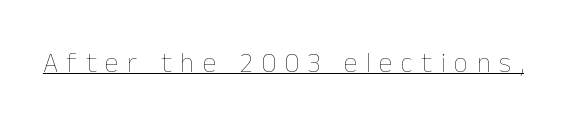
{"italic": "no", "bold": "no", "weight": "thin", "width": "normal", "stroke_contrast": "low", "x_height": "medium", "monospaced": "no", "underline": "yes", "letter_spacing": "wide", "letter_spacing_em": 0.3, "glyph_px": 28}
